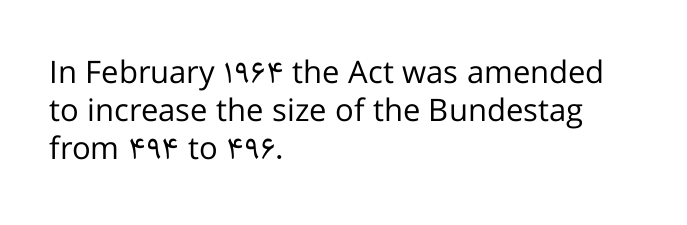
The image shows 31 px regular-weight sans-serif type, upright; set left-aligned, line spacing 1.23x, normal letter spacing, not underlined; low stroke contrast and a medium x-height.
